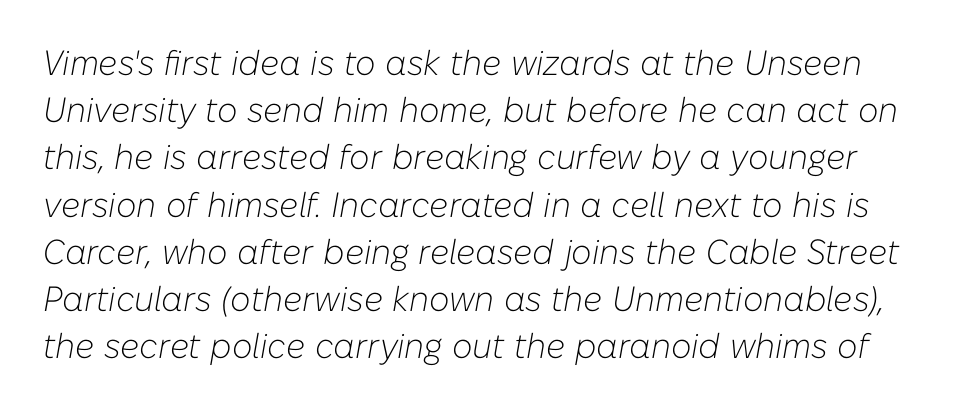
The whole block is typeset with a tilt. The face used here is proportionally spaced, like ordinary book or web type. Letter spacing: default. On a weight scale, this lands at 450 or below.
